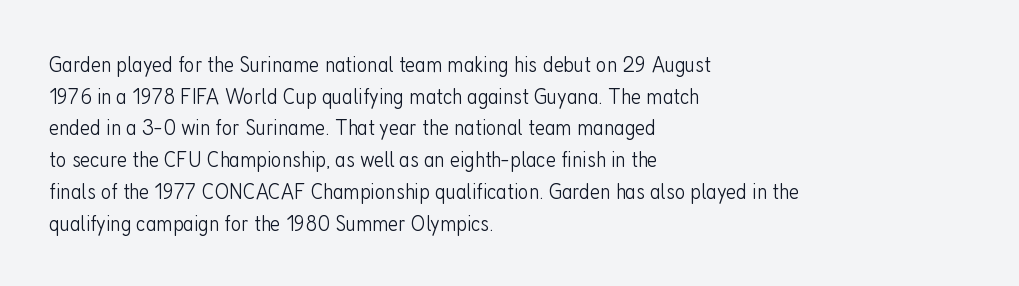
A roman cut, with each character standing at attention. Line spacing here is normal. The text block is weighted toward the left margin, trailing off unevenly rightward. Lines of text with bare space underneath. Nothing unusual about the tracking: characters are spaced as the font intends. A quiet, ordinary-to-light weight characterises the typeface.
